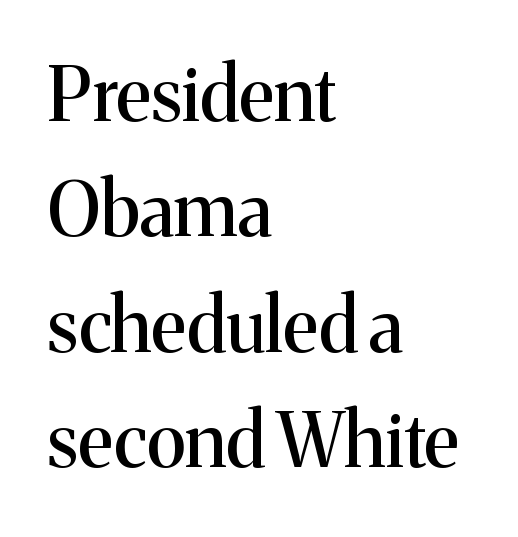
Typeset ragged right — the left edge is the straight one. Check where the strokes stop: tiny serifs finish them off. Upright lettering throughout. The gap between lines stays unmarked.
